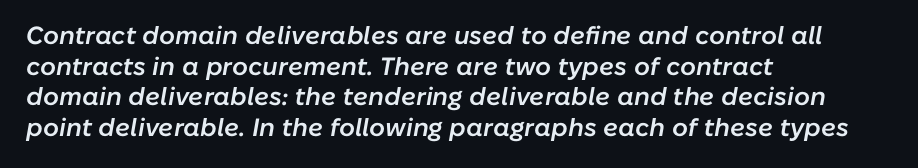
{"italic": "yes", "lean": "right", "slant_degrees": 10, "bold": "semi", "underline": "no", "align": "left", "line_spacing_ratio": 1.23, "letter_spacing": "normal", "letter_spacing_em": 0.0, "glyph_px": 25}
